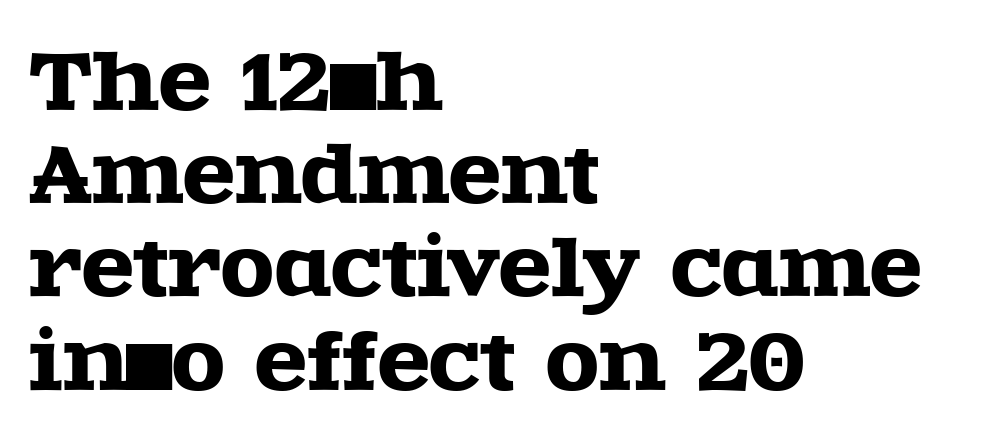
{"serif": "yes", "italic": "no", "width": "wide", "x_height": "large", "monospaced": "no", "underline": "no", "align": "left", "line_spacing_ratio": 1.21, "letter_spacing": "normal", "letter_spacing_em": 0.0, "glyph_px": 77}
